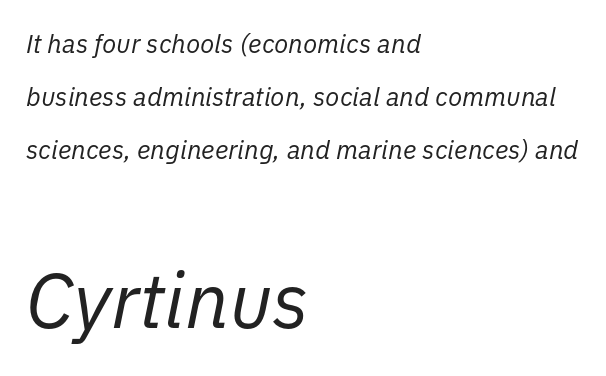
{"italic": "yes", "lean": "right", "slant_degrees": 11, "bold": "no", "weight": "regular", "width": "normal", "stroke_contrast": "low", "x_height": "medium", "monospaced": "no", "underline": "no", "align": "left", "line_spacing": "loose", "line_spacing_ratio": 2.04, "letter_spacing": "normal", "letter_spacing_em": 0.0, "larger_block": "second", "size_ratio": 3.0, "glyph_px": 78}
